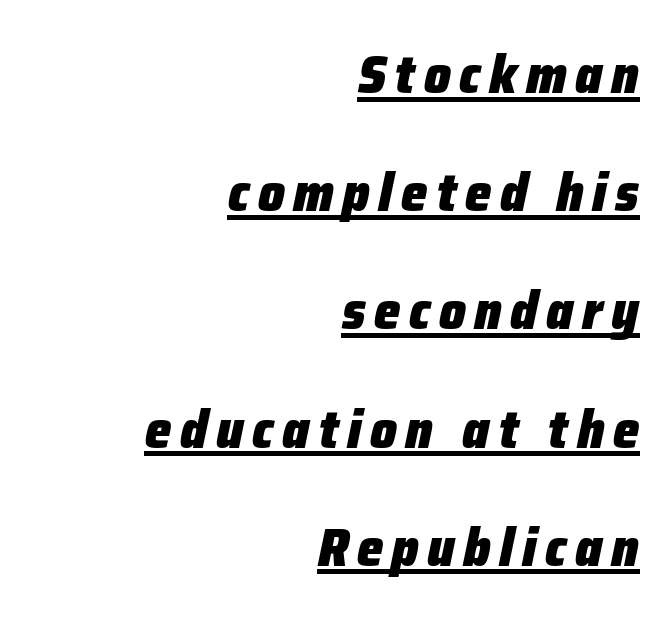
Short and long lines alike share a common ending point at right. The rendered words wear a rule along their underside. Rendered with sloped, italic letterforms. This is heavy type, rendered in bold. Leading is clearly above the norm, producing a sparse column. A typesetter would call this proportional, since set widths differ per character.
